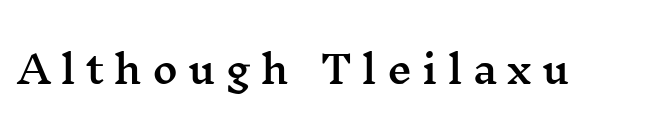
Q: Is the text italic (slanted)? A: No, it is upright.
Q: Is the typeface a serif or a sans-serif typeface? A: Serif.
Q: Is the text underlined? A: No.
Q: Is the spacing between letters normal or unusually wide? A: Unusually wide.
Q: Width (condensed, normal, or wide)? A: Wide.
Q: Stroke contrast? A: Medium.
Q: x-height? A: Medium.
Q: Monospaced? A: No.
